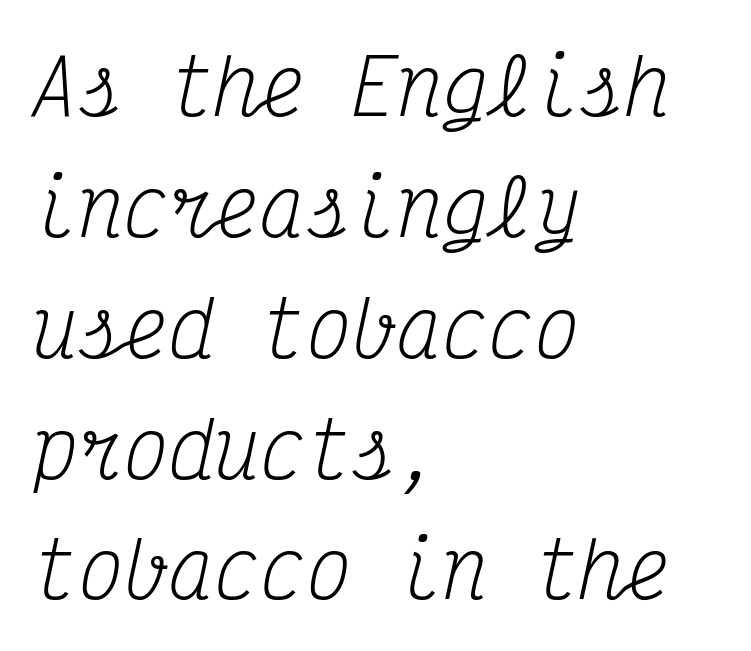
Q: Is the text bold? A: No.
Q: Is the text italic (slanted)? A: Yes, it leans right by about 12 degrees.
Q: Is the typeface a serif or a sans-serif typeface? A: Serif.
Q: Is the text underlined? A: No.
Q: How is the paragraph aligned? A: Left-aligned.
Q: Is the spacing between letters normal or unusually wide? A: Normal.
Q: Is the spacing between lines tight, normal or loose? A: Normal.
Q: Width (condensed, normal, or wide)? A: Condensed.
Q: Stroke contrast? A: Medium.
Q: x-height? A: Medium.
Q: Monospaced? A: Yes.
